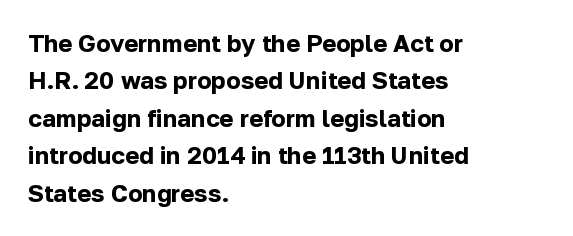
Underline: absent. Strokes here are thick enough to call this a true bold. This block has exactly the height ordinary leading produces. Standard letterfit; no display-style spreading of the glyphs. The lines are quadded left.
